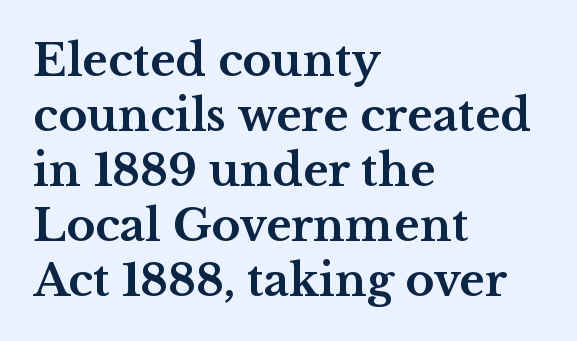
{"serif": "yes", "italic": "no", "bold": "yes", "weight": "bold", "width": "wide", "stroke_contrast": "medium", "x_height": "medium", "monospaced": "no", "underline": "no", "align": "left", "line_spacing": "normal", "line_spacing_ratio": 1.25, "letter_spacing": "normal", "letter_spacing_em": 0.0, "glyph_px": 44}
